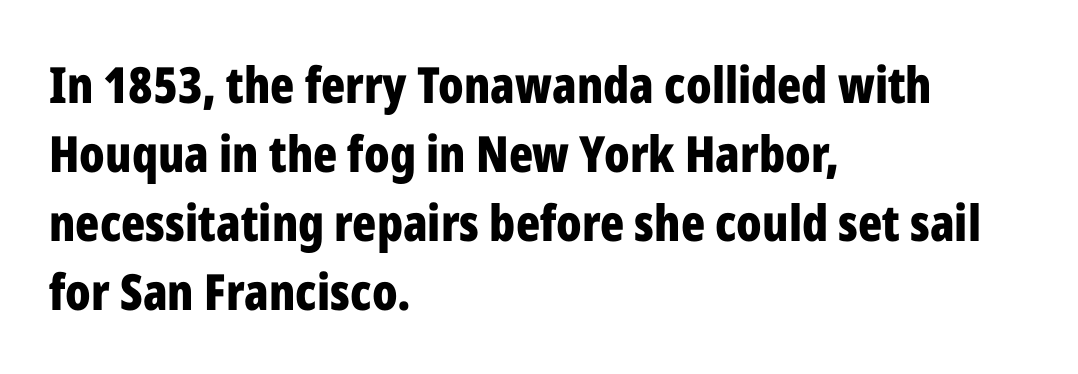
{"serif": "no", "italic": "no", "bold": "yes", "weight": "bold", "width": "condensed", "stroke_contrast": "low", "x_height": "medium", "monospaced": "no", "underline": "no", "align": "left", "line_spacing": "normal", "line_spacing_ratio": 1.38, "letter_spacing": "normal", "letter_spacing_em": 0.0, "glyph_px": 50}
